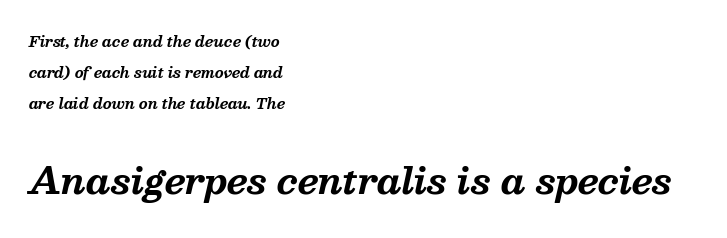
Typesetter's note: full bold, strokes at maximum text heaviness. Clear beneath every line of the passage. Line spacing here is loose. Inter-character spacing is left at the font's built-in metrics.
